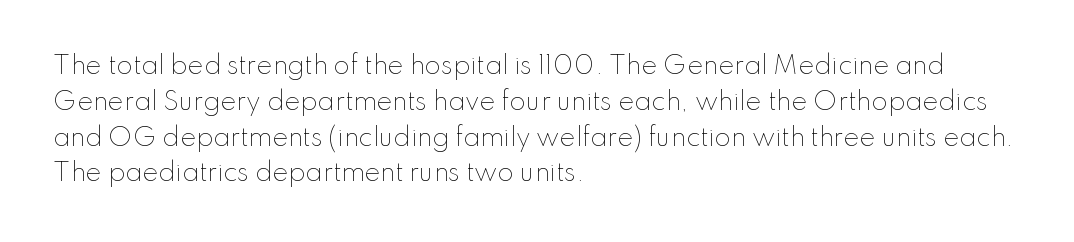
{"italic": "no", "bold": "no", "underline": "no", "align": "left", "line_spacing": "normal", "line_spacing_ratio": 1.49, "letter_spacing": "normal", "letter_spacing_em": 0.0, "glyph_px": 24}
